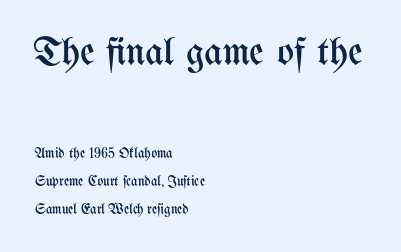
Q: Is the text bold? A: No.
Q: Is the text italic (slanted)? A: No, it is upright.
Q: Is the text underlined? A: No.
Q: How is the paragraph aligned? A: Left-aligned.
Q: Is the spacing between letters normal or unusually wide? A: Normal.
Q: Is the spacing between lines tight, normal or loose? A: Loose.
Q: Which block of text is set in a larger size, the first (top) or the second (bottom)? A: The first (top) one.
Q: Width (condensed, normal, or wide)? A: Condensed.
Q: Stroke contrast? A: Medium.
Q: x-height? A: Medium.
Q: Monospaced? A: No.
